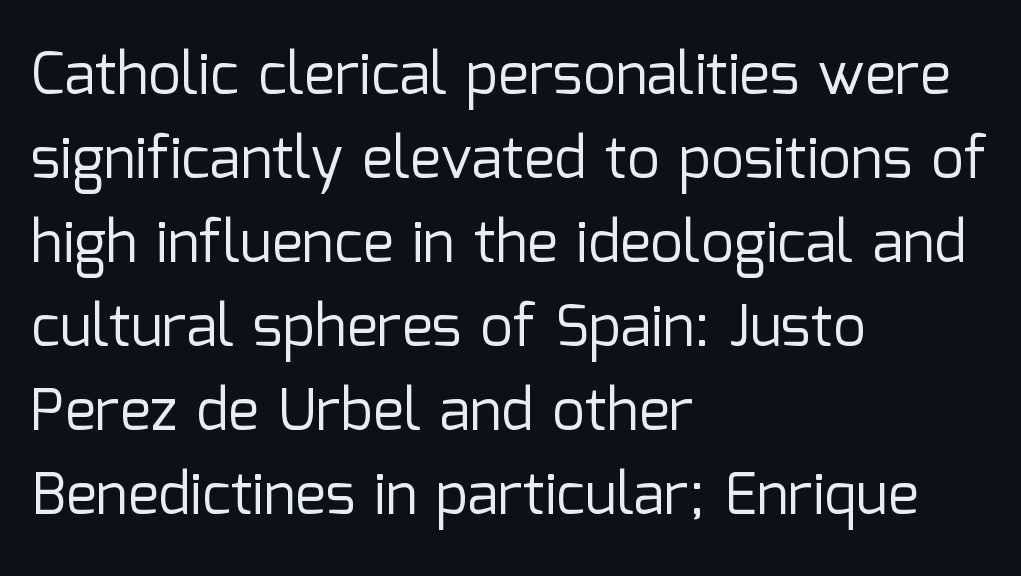
The image shows 58 px regular-weight sans-serif type, upright; set left-aligned, normal line spacing (1.45x), normal letter spacing, not underlined; low stroke contrast and a medium x-height.
